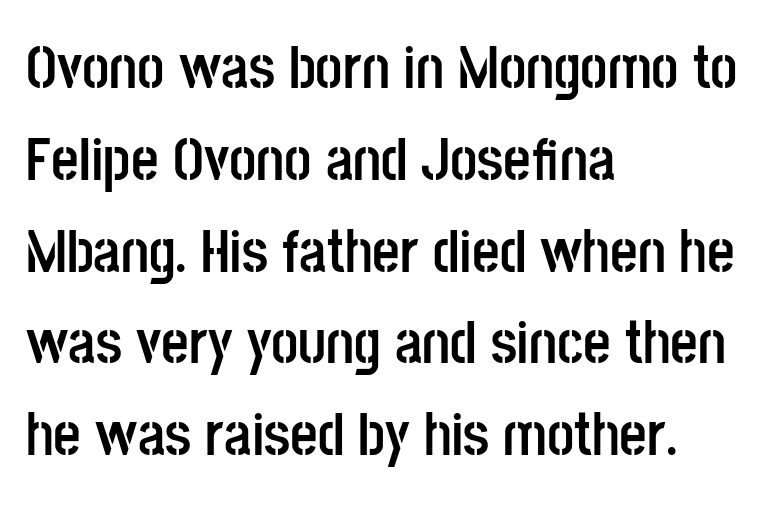
Underlining? Definitely not there. Every row of glyphs begins at an identical x-position on the left. Serif or sans? Sans — the stroke terminals are bare. If you measured baseline to baseline, you'd find a middling distance. Here the designer chose a conventional face with non-uniform glyph widths.
